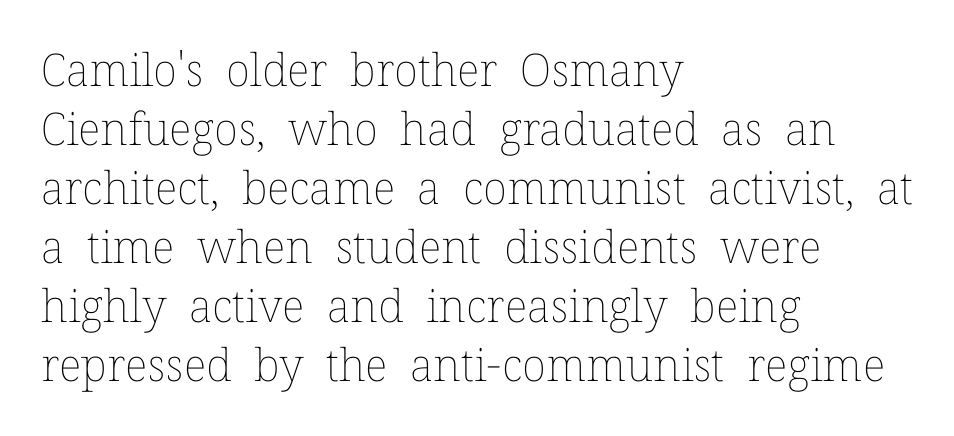
Vertically, the passage feels balanced, rows spaced as you'd expect. All the whitespace from short lines collects on the right. Note the varied advance widths — an 'i' is clearly narrower than an 'm'. Upright lettering throughout. Letter spacing: default.
